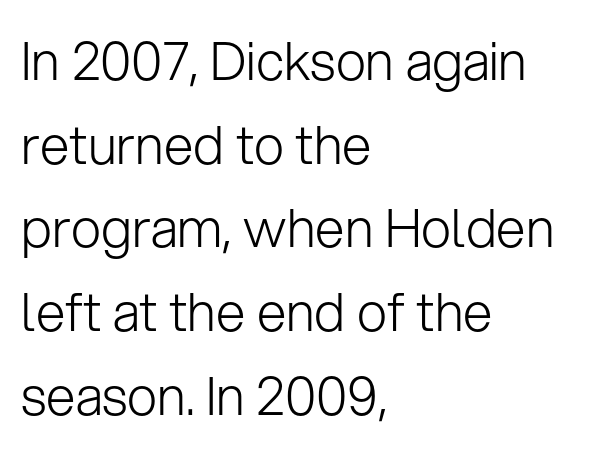
{"serif": "no", "italic": "no", "bold": "no", "weight": "light", "width": "normal", "stroke_contrast": "low", "x_height": "medium", "monospaced": "no", "underline": "no", "align": "left", "line_spacing": "normal", "line_spacing_ratio": 1.58, "letter_spacing": "normal", "letter_spacing_em": 0.0, "glyph_px": 53}
